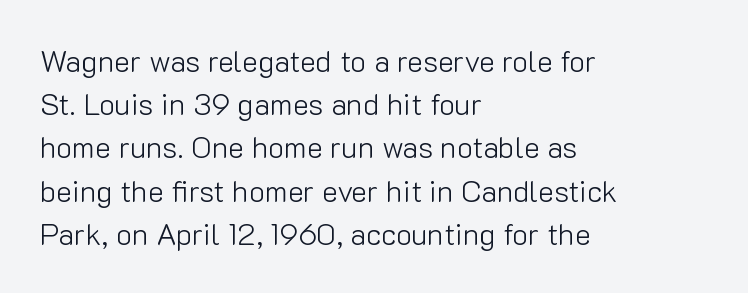
The image shows 30 px light sans-serif type, upright; set left-aligned, normal line spacing (1.44x), normal letter spacing, not underlined; low stroke contrast and a medium x-height.
